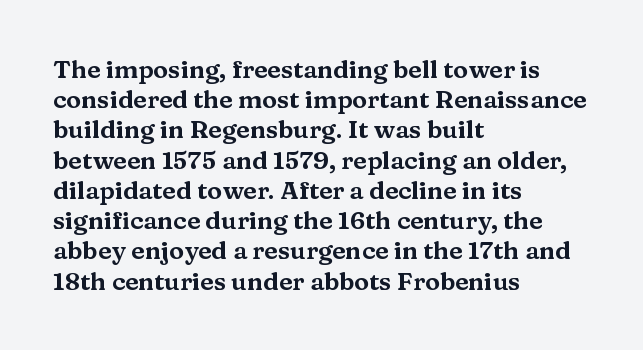
Q: Is the text italic (slanted)? A: No, it is upright.
Q: Is the text underlined? A: No.
Q: How is the paragraph aligned? A: Left-aligned.
Q: Is the spacing between letters normal or unusually wide? A: Normal.
